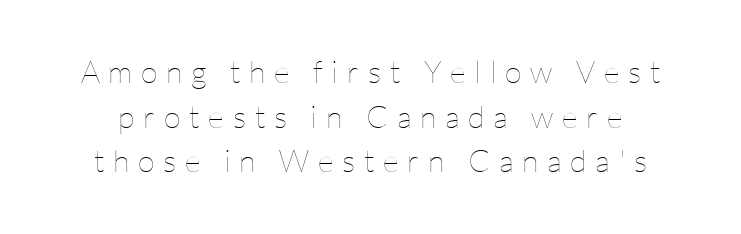
Honestly, there is no underline to notice here at all. A quiet, ordinary-to-light weight characterises the typeface. Regarding leading, the lines here are spaced in the standard way. The face used here is proportionally spaced, like ordinary book or web type. Caption: expanded tracking, letters set apart.
